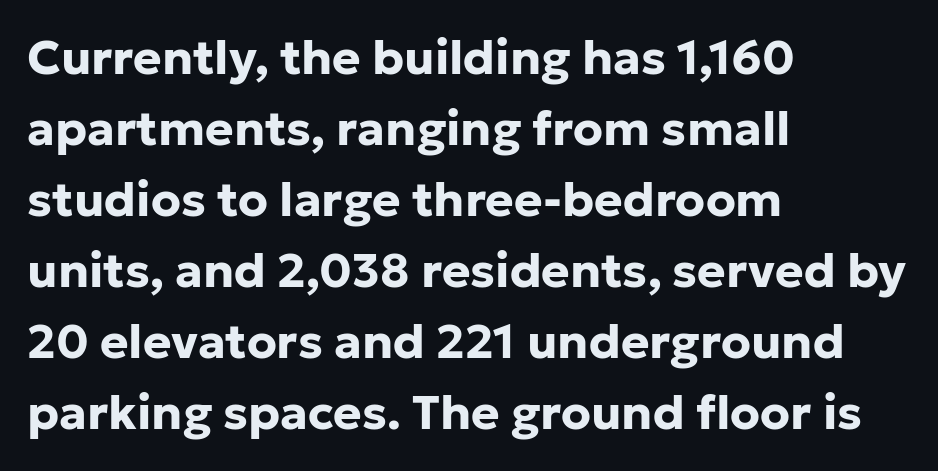
{"serif": "no", "italic": "no", "bold": "yes", "weight": "bold", "width": "normal", "stroke_contrast": "low", "x_height": "medium", "monospaced": "no", "underline": "no", "align": "left", "line_spacing": "normal", "line_spacing_ratio": 1.48, "letter_spacing": "normal", "letter_spacing_em": 0.0, "glyph_px": 48}
